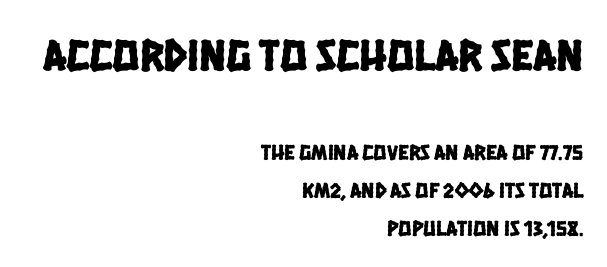
This rendering employs a face without finishing strokes, i.e., a sans-serif. These lines are rendered in a variable-pitch font. Casual observation: everything's shoved over to the right. Does extra space separate the letters? No, they use regular spacing. The baseline area is clear. Bigger letters appear in the top chunk; the bottom chunk is reduced.
